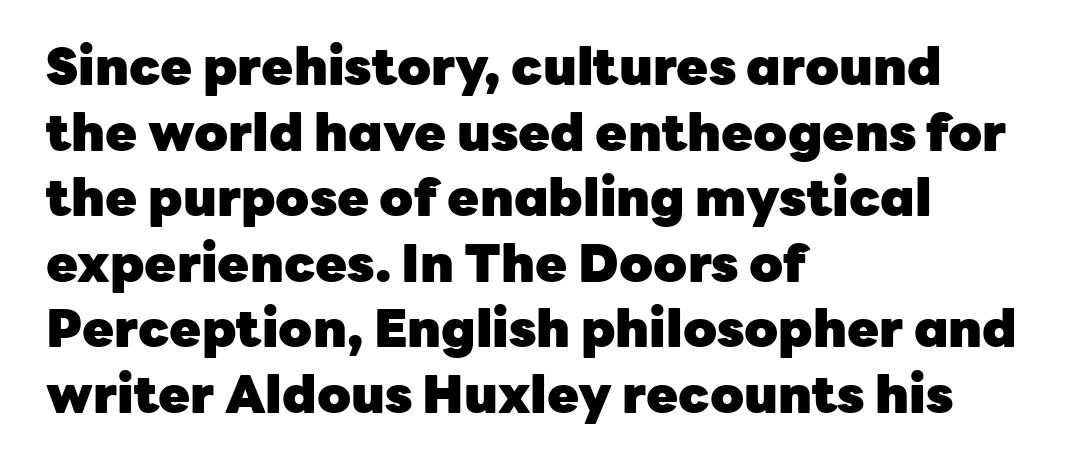
Q: Is the text bold? A: Yes.
Q: Is the text italic (slanted)? A: No, it is upright.
Q: Is the typeface a serif or a sans-serif typeface? A: Sans-serif.
Q: Is the text underlined? A: No.
Q: How is the paragraph aligned? A: Left-aligned.
Q: Is the spacing between letters normal or unusually wide? A: Normal.
Q: Is the spacing between lines tight, normal or loose? A: Normal.
Q: Width (condensed, normal, or wide)? A: Normal.
Q: Stroke contrast? A: Low.
Q: x-height? A: Medium.
Q: Monospaced? A: No.
